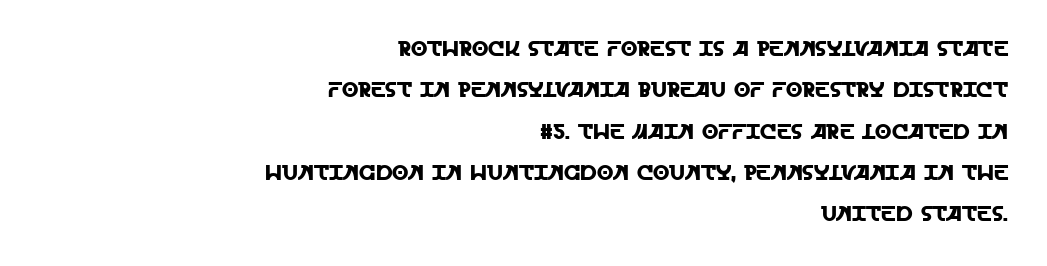
The specimen omits any rule beneath the text block's lines. If you measured baseline to baseline, you'd find a long distance. Italic? Not at all — the glyphs are vertical. This sample uses plain, unmodified letter spacing. Is the block centered? No — it sits flush against the right margin.
